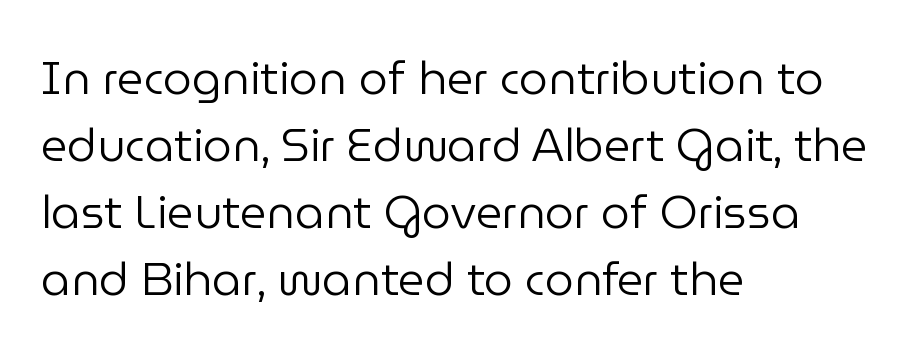
{"serif": "no", "italic": "no", "bold": "no", "weight": "regular", "width": "normal", "stroke_contrast": "low", "x_height": "medium", "monospaced": "no", "underline": "no", "align": "left", "line_spacing": "normal", "line_spacing_ratio": 1.46, "letter_spacing": "normal", "letter_spacing_em": 0.0, "glyph_px": 46}
